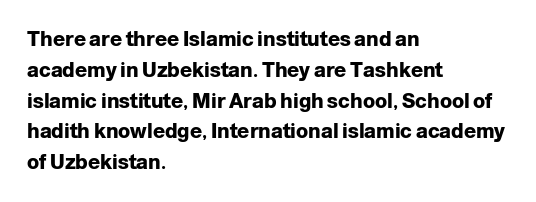
Q: Is the text bold? A: Yes.
Q: Is the text italic (slanted)? A: No, it is upright.
Q: Is the text underlined? A: No.
Q: How is the paragraph aligned? A: Left-aligned.
Q: Is the spacing between letters normal or unusually wide? A: Normal.
Q: Is the spacing between lines tight, normal or loose? A: Normal.
